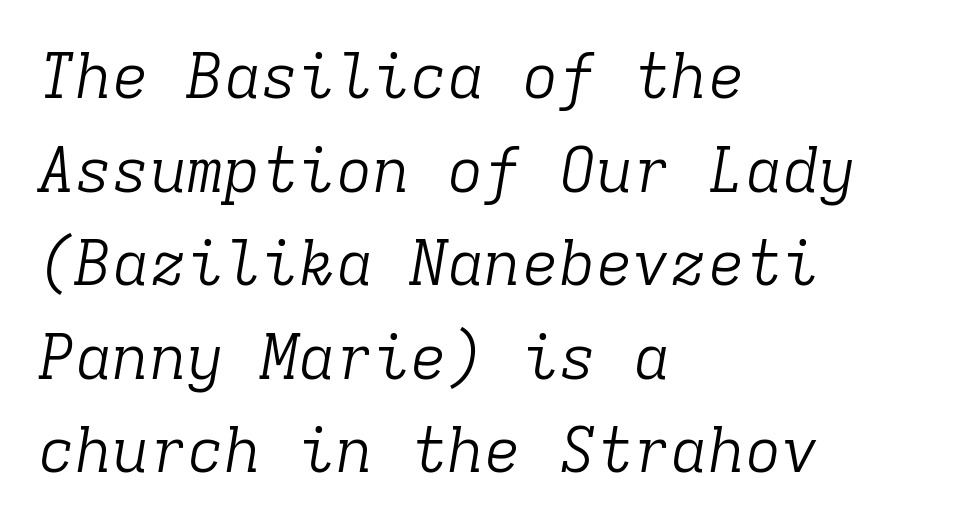
The image shows 62 px light serif type, italic (leaning right), monospaced; set left-aligned, normal line spacing (1.51x), normal letter spacing, not underlined; low stroke contrast and a medium x-height.
